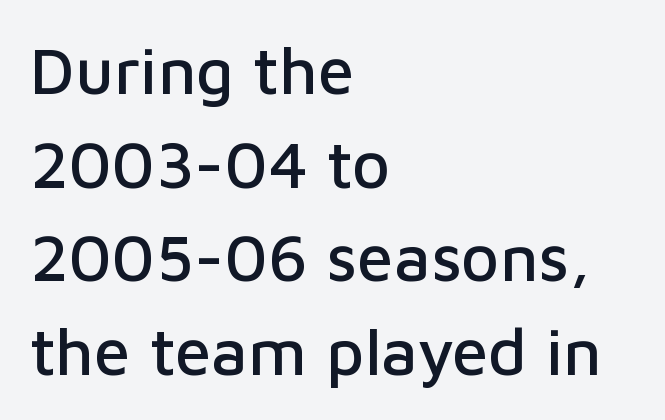
The image shows 66 px sans-serif type, upright; set left-aligned, normal line spacing (1.42x), normal letter spacing, not underlined; low stroke contrast and a medium x-height.
